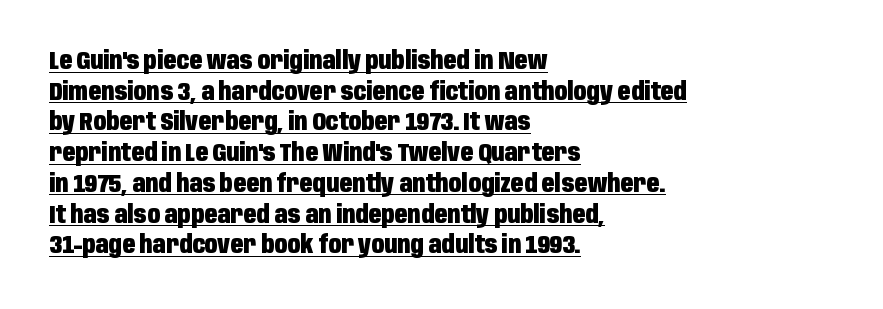
The image shows 24 px bold type, upright; set left-aligned, normal line spacing (1.28x), normal letter spacing, underlined.
